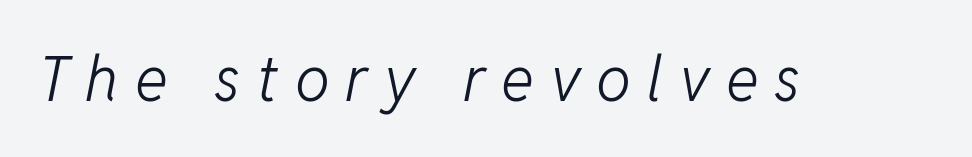
Q: Is the text bold? A: No.
Q: Is the text italic (slanted)? A: Yes, it leans right by about 11 degrees.
Q: Is the text underlined? A: No.
Q: Is the spacing between letters normal or unusually wide? A: Unusually wide.
Q: Width (condensed, normal, or wide)? A: Normal.
Q: Stroke contrast? A: Low.
Q: x-height? A: Medium.
Q: Monospaced? A: No.
